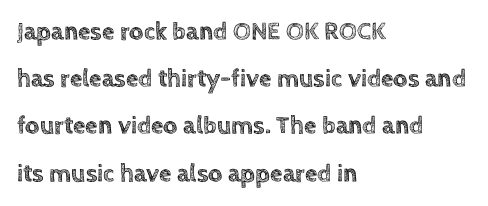
The image shows 25 px text type, upright; set left-aligned, line spacing 1.89x, normal letter spacing, not underlined.
